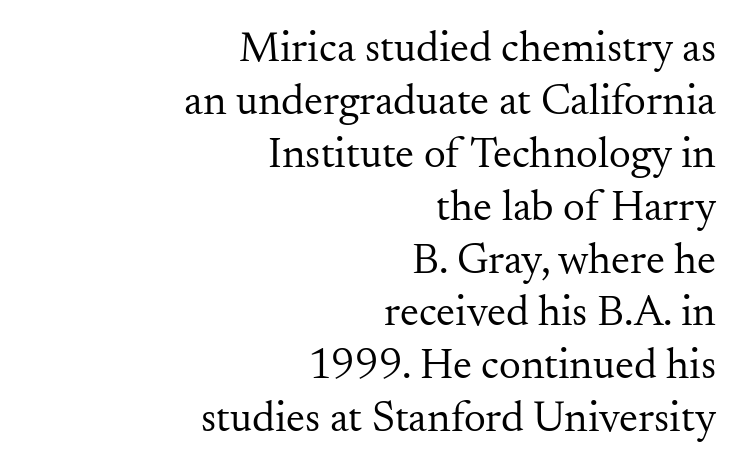
Q: Is the text bold? A: No.
Q: Is the text italic (slanted)? A: No, it is upright.
Q: Is the typeface a serif or a sans-serif typeface? A: Serif.
Q: Is the text underlined? A: No.
Q: How is the paragraph aligned? A: Right-aligned.
Q: Is the spacing between letters normal or unusually wide? A: Normal.
Q: Width (condensed, normal, or wide)? A: Normal.
Q: Stroke contrast? A: Medium.
Q: x-height? A: Small.
Q: Monospaced? A: No.
